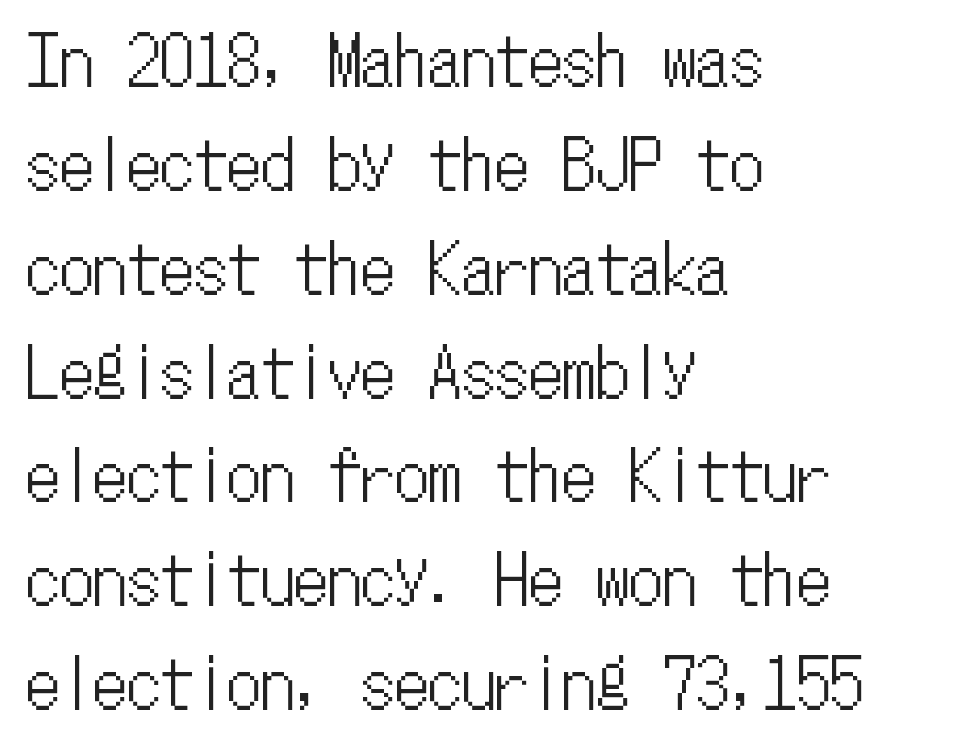
Q: Is the text italic (slanted)? A: No, it is upright.
Q: Is the text underlined? A: No.
Q: How is the paragraph aligned? A: Left-aligned.
Q: Is the spacing between letters normal or unusually wide? A: Normal.
Q: Is the spacing between lines tight, normal or loose? A: Normal.
Q: Width (condensed, normal, or wide)? A: Condensed.
Q: Stroke contrast? A: Low.
Q: x-height? A: Medium.
Q: Monospaced? A: Yes.
